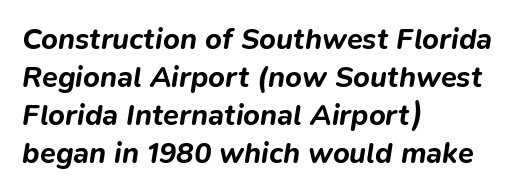
Q: Is the text bold? A: Yes.
Q: Is the text italic (slanted)? A: Yes, it leans right by about 9 degrees.
Q: Is the text underlined? A: No.
Q: How is the paragraph aligned? A: Left-aligned.
Q: Is the spacing between letters normal or unusually wide? A: Normal.
Q: Is the spacing between lines tight, normal or loose? A: Normal.
Q: Width (condensed, normal, or wide)? A: Normal.
Q: Stroke contrast? A: Low.
Q: x-height? A: Medium.
Q: Monospaced? A: No.
